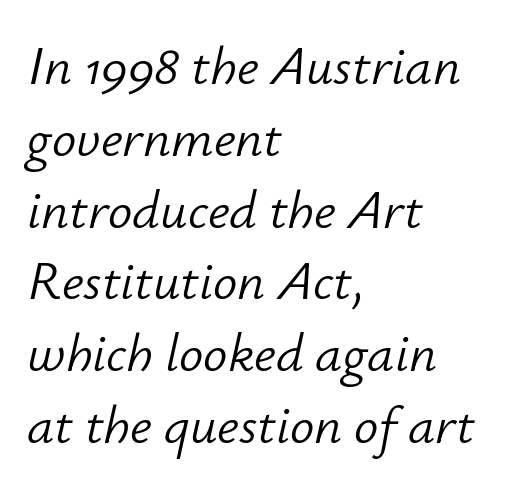
The letters advance in unequal steps, a hallmark of proportional type. Does the lettering tilt? It does — this is italic. A normal amount of white space separates one row of letters from the next. The gap between lines stays unmarked. This rendering uses left alignment, leaving the right contour irregular.
